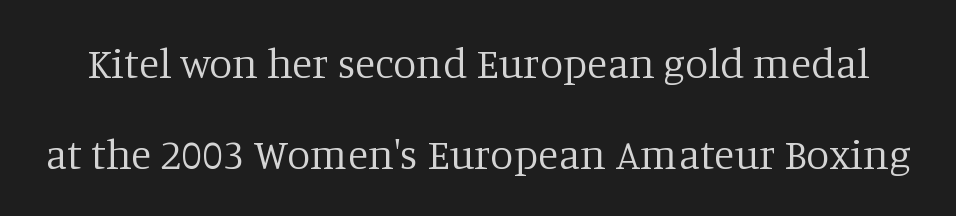
Weight class: somewhere from thin through regular. The face used here is proportionally spaced, like ordinary book or web type. These lines were composed using upright roman letters. The type is set solid horizontally, with unmodified tracking. Each letter's strokes conclude with small projecting serifs. Reading down the column, the eye jumps a long way to each next line.
